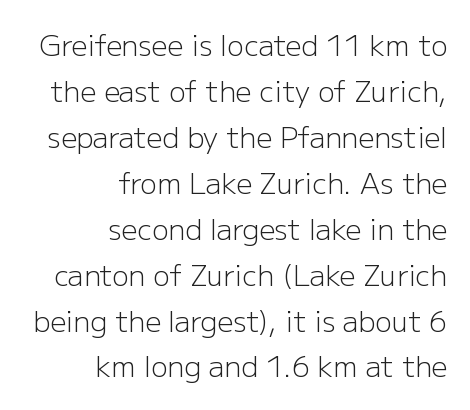
Q: Is the text bold? A: No.
Q: Is the text italic (slanted)? A: No, it is upright.
Q: Is the typeface a serif or a sans-serif typeface? A: Sans-serif.
Q: Is the text underlined? A: No.
Q: How is the paragraph aligned? A: Right-aligned.
Q: Is the spacing between letters normal or unusually wide? A: Normal.
Q: Is the spacing between lines tight, normal or loose? A: Normal.
Q: Width (condensed, normal, or wide)? A: Normal.
Q: Stroke contrast? A: Low.
Q: x-height? A: Medium.
Q: Monospaced? A: No.
